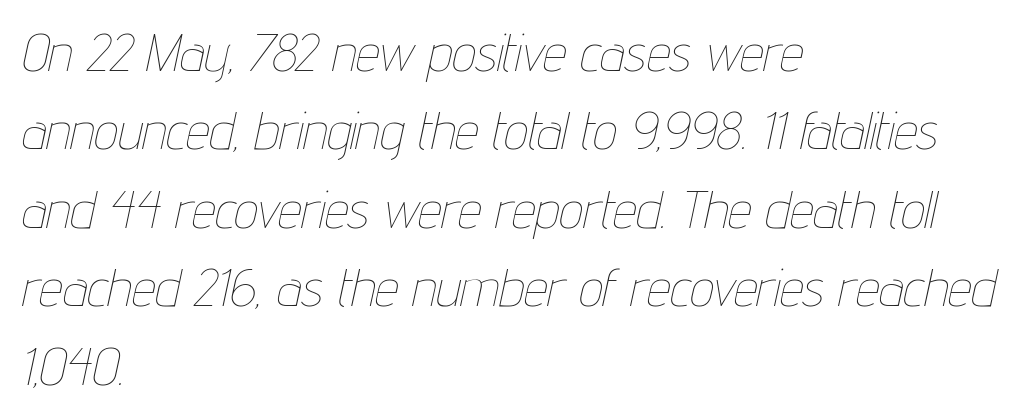
{"italic": "yes", "lean": "right", "slant_degrees": 12, "bold": "no", "weight": "thin", "width": "condensed", "stroke_contrast": "low", "x_height": "medium", "monospaced": "no", "underline": "no", "align": "left", "line_spacing": "normal", "line_spacing_ratio": 1.48, "letter_spacing": "normal", "letter_spacing_em": 0.0, "glyph_px": 53}
